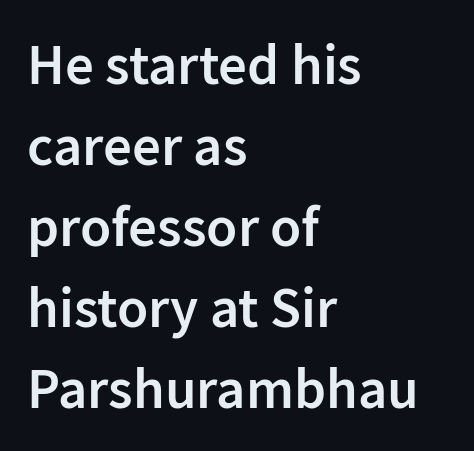
Q: Is the text bold? A: Semi-bold.
Q: Is the text italic (slanted)? A: No, it is upright.
Q: Is the typeface a serif or a sans-serif typeface? A: Sans-serif.
Q: Is the text underlined? A: No.
Q: How is the paragraph aligned? A: Left-aligned.
Q: Is the spacing between letters normal or unusually wide? A: Normal.
Q: Is the spacing between lines tight, normal or loose? A: Normal.
Q: Width (condensed, normal, or wide)? A: Normal.
Q: Stroke contrast? A: Low.
Q: x-height? A: Medium.
Q: Monospaced? A: No.
